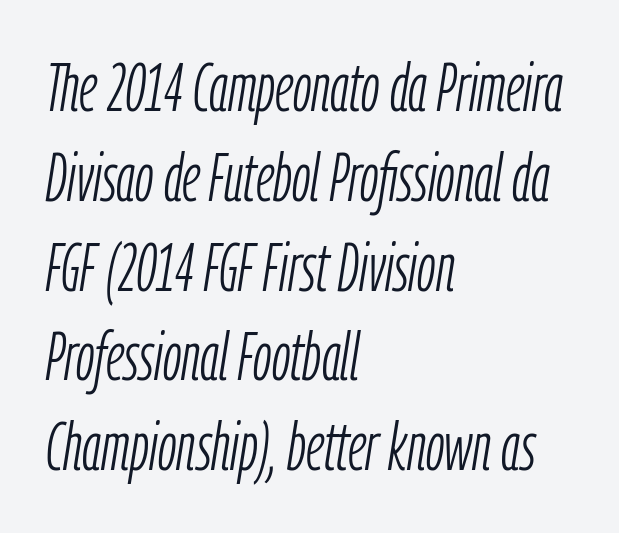
A bare baseline throughout the passage. Every character sits at an angle, as italics do. Does extra space separate the letters? No, they use regular spacing. Leading: standard. Character widths vary here, with narrow letters taking less room than wide ones.
